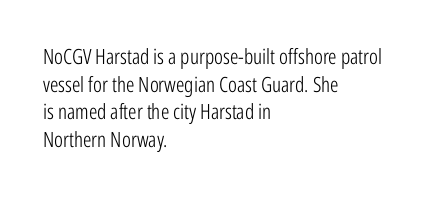
{"italic": "no", "bold": "no", "underline": "no", "align": "left", "line_spacing": "normal", "line_spacing_ratio": 1.31, "letter_spacing": "normal", "letter_spacing_em": 0.0, "glyph_px": 21}
